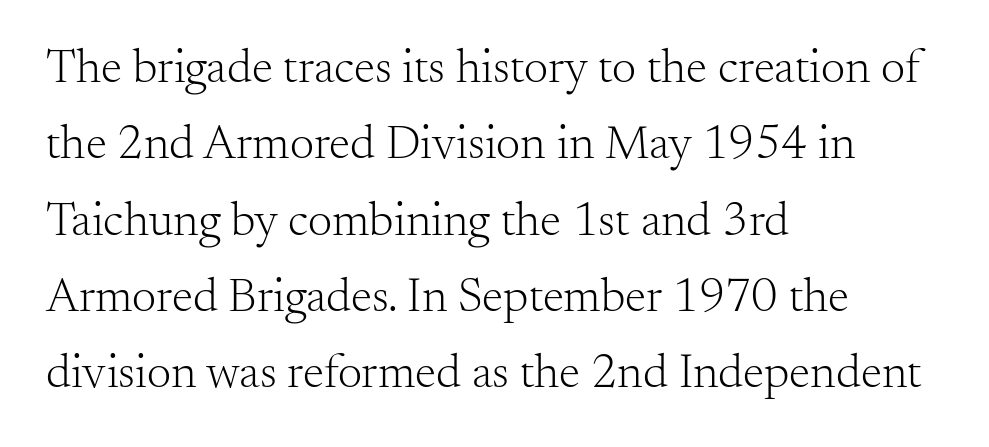
{"serif": "yes", "italic": "no", "bold": "no", "weight": "light", "width": "normal", "stroke_contrast": "medium", "x_height": "small", "monospaced": "no", "underline": "no", "align": "left", "line_spacing": "normal", "line_spacing_ratio": 1.59, "letter_spacing": "normal", "letter_spacing_em": 0.0, "glyph_px": 48}
